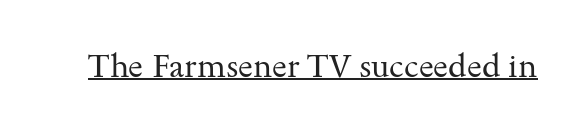
{"serif": "yes", "italic": "no", "bold": "no", "weight": "regular", "width": "wide", "stroke_contrast": "medium", "x_height": "small", "monospaced": "no", "underline": "yes", "letter_spacing": "normal", "letter_spacing_em": 0.0, "glyph_px": 32}
